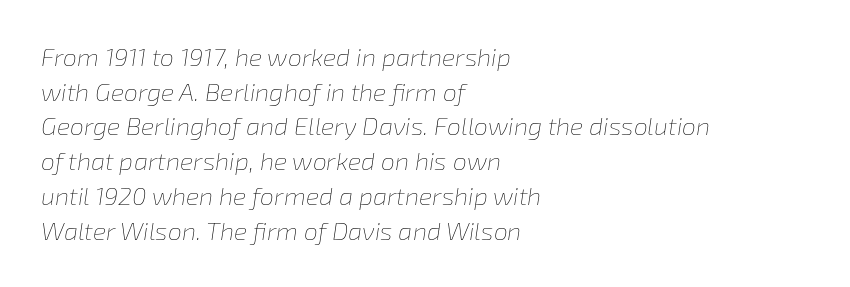
The image shows 25 px text type, italic (leaning right); set left-aligned, normal line spacing (1.39x), normal letter spacing, not underlined.
